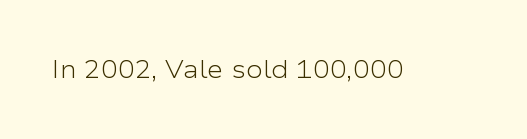
Q: Is the text bold? A: No.
Q: Is the text italic (slanted)? A: No, it is upright.
Q: Is the text underlined? A: No.
Q: Is the spacing between letters normal or unusually wide? A: Normal.
